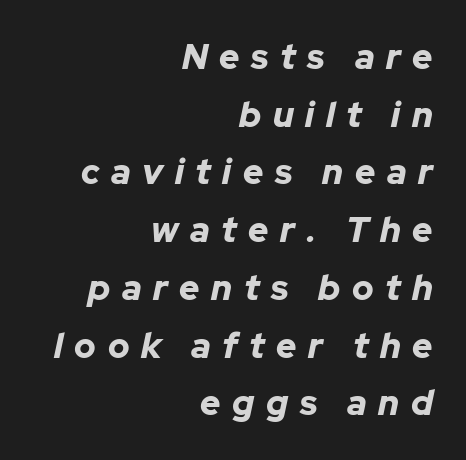
{"italic": "yes", "lean": "right", "slant_degrees": 12, "bold": "yes", "weight": "bold", "width": "normal", "stroke_contrast": "low", "x_height": "medium", "monospaced": "no", "underline": "no", "align": "right", "line_spacing": "normal", "line_spacing_ratio": 1.65, "letter_spacing": "wide", "letter_spacing_em": 0.33, "glyph_px": 35}
